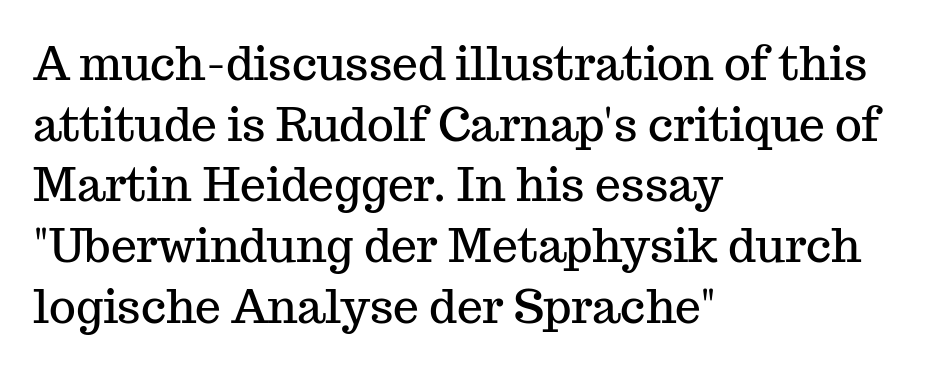
Q: Is the text italic (slanted)? A: No, it is upright.
Q: Is the typeface a serif or a sans-serif typeface? A: Serif.
Q: Is the text underlined? A: No.
Q: How is the paragraph aligned? A: Left-aligned.
Q: Is the spacing between letters normal or unusually wide? A: Normal.
Q: Is the spacing between lines tight, normal or loose? A: Normal.
Q: Width (condensed, normal, or wide)? A: Normal.
Q: Stroke contrast? A: Medium.
Q: x-height? A: Medium.
Q: Monospaced? A: No.
